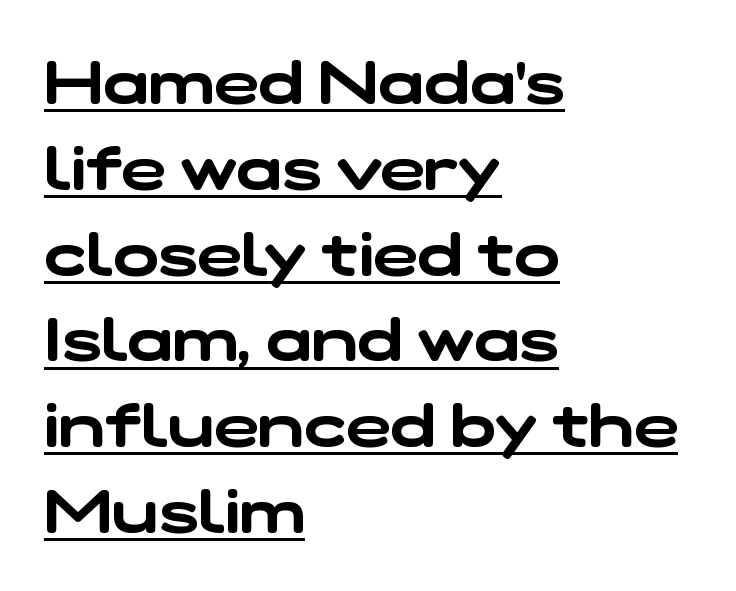
Q: Is the typeface a serif or a sans-serif typeface? A: Sans-serif.
Q: Is the text underlined? A: Yes.
Q: How is the paragraph aligned? A: Left-aligned.
Q: Is the spacing between letters normal or unusually wide? A: Normal.
Q: Is the spacing between lines tight, normal or loose? A: Normal.
Q: Width (condensed, normal, or wide)? A: Wide.
Q: Stroke contrast? A: Low.
Q: x-height? A: Medium.
Q: Monospaced? A: No.
